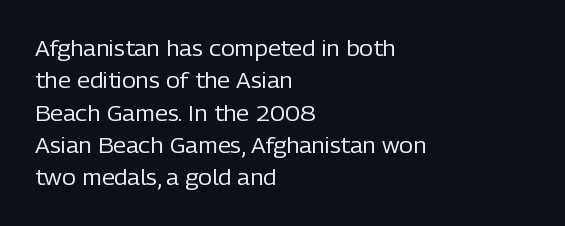
Words float on clear page, feet unadorned. Letters have the restrained weight of plain body copy at most. Horizontal alignment here is leftward, the default for most running prose. Whoever set this chose a conventional vertical rhythm. This sample uses an upright cut, with every glyph sitting square on the baseline.
